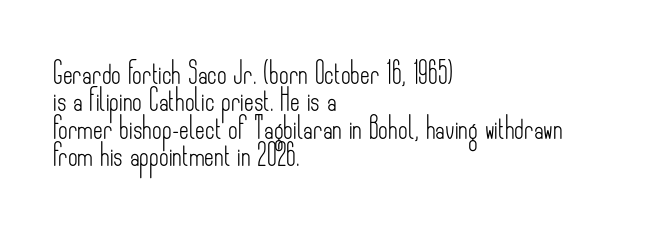
The image shows 21 px text type, upright; set left-aligned, normal line spacing (1.3x), normal letter spacing, not underlined.
